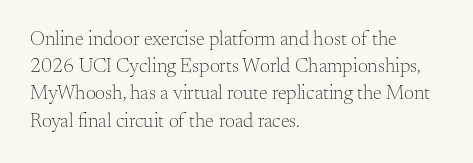
{"italic": "no", "bold": "no", "underline": "no", "align": "left", "line_spacing": "normal", "line_spacing_ratio": 1.36, "letter_spacing": "normal", "letter_spacing_em": 0.0, "glyph_px": 20}
